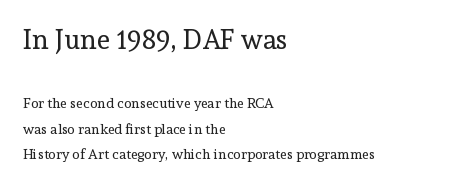
{"italic": "no", "bold": "no", "underline": "no", "align": "left", "line_spacing_ratio": 1.83, "letter_spacing": "normal", "letter_spacing_em": 0.0, "larger_block": "first", "size_ratio": 1.93, "glyph_px": 27}
